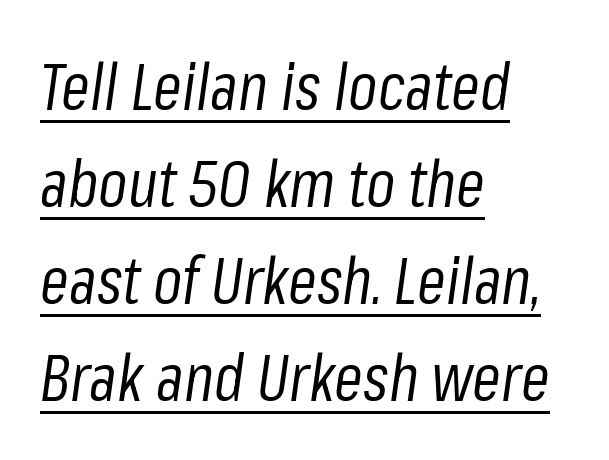
Q: Is the text bold? A: No.
Q: Is the text italic (slanted)? A: Yes, it leans right by about 8 degrees.
Q: Is the text underlined? A: Yes.
Q: How is the paragraph aligned? A: Left-aligned.
Q: Is the spacing between letters normal or unusually wide? A: Normal.
Q: Is the spacing between lines tight, normal or loose? A: Normal.
Q: Width (condensed, normal, or wide)? A: Condensed.
Q: Stroke contrast? A: Low.
Q: x-height? A: Medium.
Q: Monospaced? A: No.
